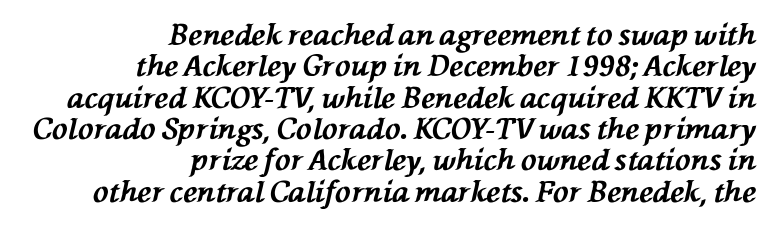
Q: Is the text bold? A: Yes.
Q: Is the text italic (slanted)? A: Yes, it leans left by about 76 degrees.
Q: Is the text underlined? A: No.
Q: How is the paragraph aligned? A: Right-aligned.
Q: Is the spacing between letters normal or unusually wide? A: Normal.
Q: Is the spacing between lines tight, normal or loose? A: Tight.
Q: Width (condensed, normal, or wide)? A: Normal.
Q: Stroke contrast? A: Medium.
Q: x-height? A: Medium.
Q: Monospaced? A: No.
